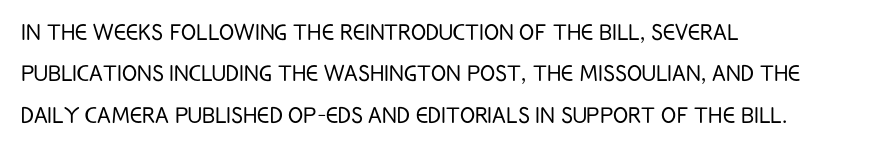
The image shows 28 px light, condensed sans-serif type, upright; set left-aligned, normal line spacing (1.48x), normal letter spacing, not underlined; low stroke contrast and a large x-height.
